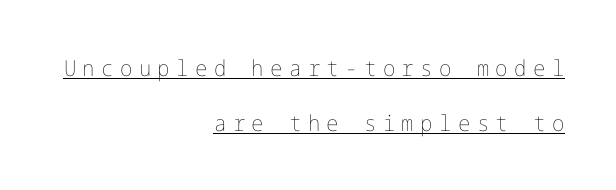
Q: Is the text bold? A: No.
Q: Is the text italic (slanted)? A: No, it is upright.
Q: Is the text underlined? A: Yes.
Q: How is the paragraph aligned? A: Right-aligned.
Q: Is the spacing between letters normal or unusually wide? A: Unusually wide.
Q: Is the spacing between lines tight, normal or loose? A: Loose.
